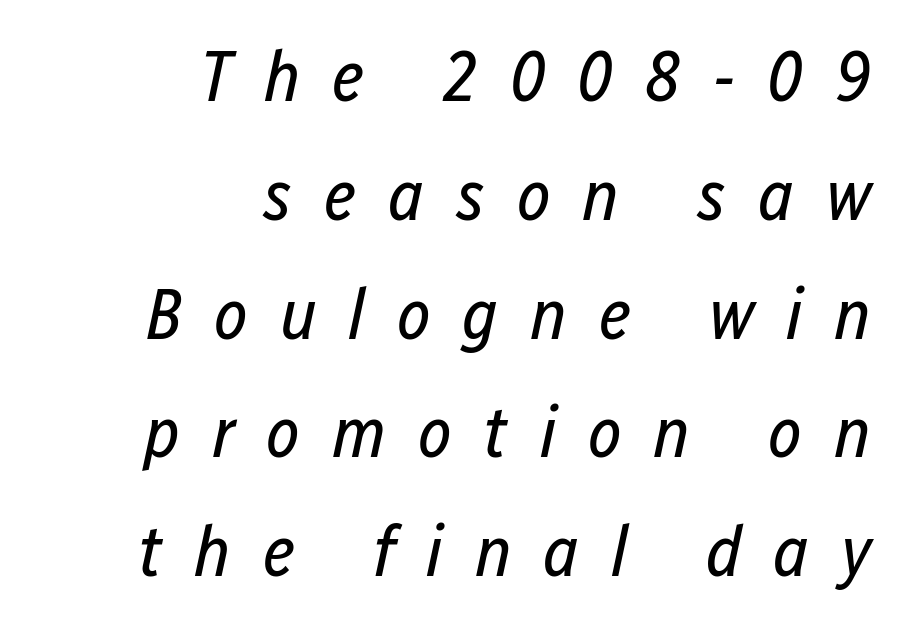
A light-to-regular cut is what we see here. No word sits above an underline. The tracking reads as deliberately expanded to a designer's eye. Visually the block forms a straight wall on the right and a jagged coastline on the left.
